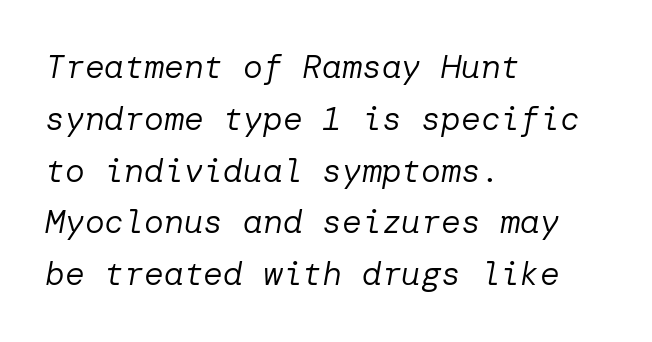
{"italic": "yes", "lean": "right", "slant_degrees": 10, "bold": "no", "weight": "regular", "width": "normal", "stroke_contrast": "low", "x_height": "medium", "underline": "no", "align": "left", "line_spacing": "normal", "line_spacing_ratio": 1.57, "letter_spacing": "normal", "letter_spacing_em": 0.0, "glyph_px": 33}
